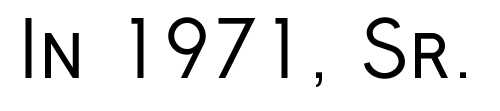
{"serif": "no", "italic": "no", "bold": "no", "weight": "regular", "width": "condensed", "stroke_contrast": "low", "x_height": "medium", "monospaced": "no", "underline": "no", "letter_spacing": "normal", "letter_spacing_em": 0.0, "glyph_px": 75}
